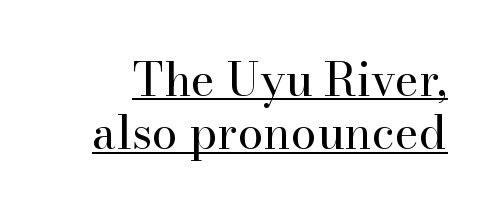
In terms of letterspacing, this is plain default setting. Weight: regular or lighter. In terms of posture, this sample is upright. Decoration check: the copy is underlined. Regarding serifs, this sample has them.
